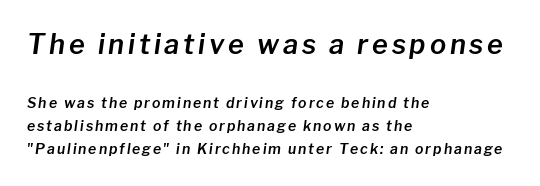
Tall strokes in this sample are angled rather than plumb. Just letters on the line, the space beneath them empty. The emphasis by scale lands on block number one, above. This sample is left-justified, so line endings fall wherever the words run out. Honestly, the row spacing looks completely unremarkable.
